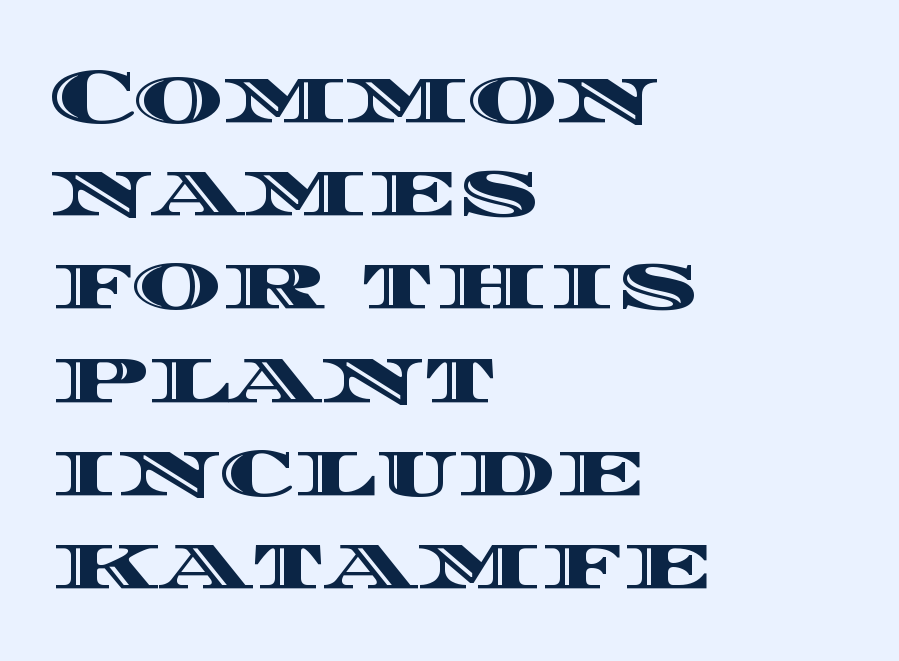
Q: Is the text italic (slanted)? A: No, it is upright.
Q: Is the text underlined? A: No.
Q: How is the paragraph aligned? A: Left-aligned.
Q: Is the spacing between letters normal or unusually wide? A: Normal.
Q: Width (condensed, normal, or wide)? A: Wide.
Q: x-height? A: Large.
Q: Monospaced? A: No.
